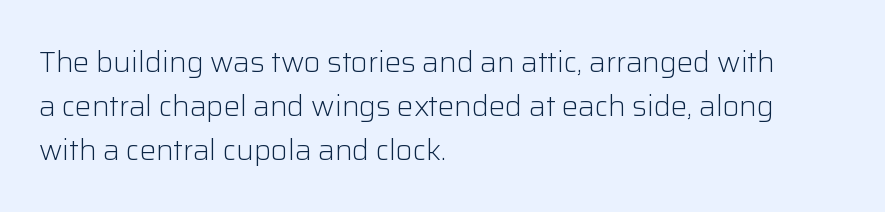
Q: Is the text bold? A: No.
Q: Is the text italic (slanted)? A: No, it is upright.
Q: Is the typeface a serif or a sans-serif typeface? A: Sans-serif.
Q: Is the text underlined? A: No.
Q: How is the paragraph aligned? A: Left-aligned.
Q: Is the spacing between letters normal or unusually wide? A: Normal.
Q: Is the spacing between lines tight, normal or loose? A: Normal.
Q: Width (condensed, normal, or wide)? A: Normal.
Q: Stroke contrast? A: Low.
Q: x-height? A: Medium.
Q: Monospaced? A: No.
